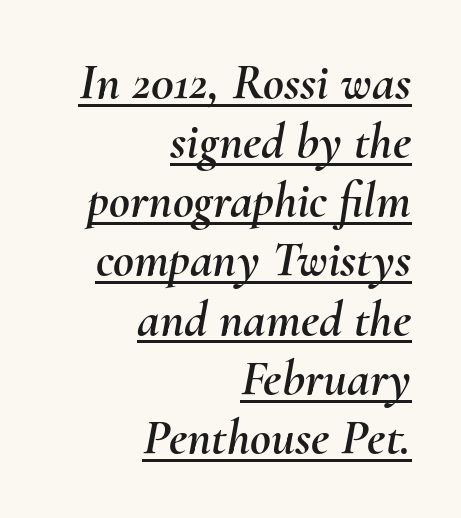
{"italic": "yes", "lean": "right", "slant_degrees": 10, "width": "normal", "stroke_contrast": "medium", "x_height": "small", "monospaced": "no", "underline": "yes", "align": "right", "line_spacing_ratio": 1.16, "letter_spacing": "normal", "letter_spacing_em": 0.0, "glyph_px": 51}
